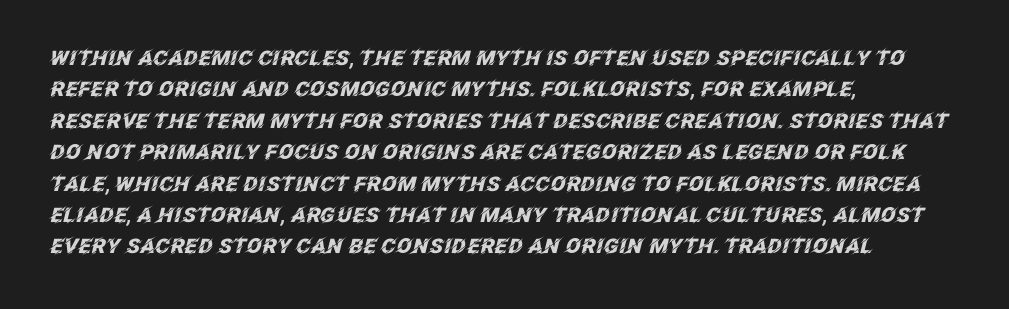
What's the leading like? Ordinary, nothing unusual. Weight check: bold — yes, fully. Visually the block forms a straight wall on the left and a jagged coastline on the right. Default kerning and tracking; the words read as compact shapes. Decoration check: the copy has no underline.
